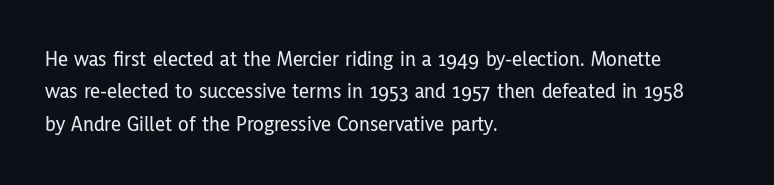
Q: Is the text italic (slanted)? A: No, it is upright.
Q: Is the text underlined? A: No.
Q: How is the paragraph aligned? A: Left-aligned.
Q: Is the spacing between letters normal or unusually wide? A: Normal.
Q: Is the spacing between lines tight, normal or loose? A: Normal.
